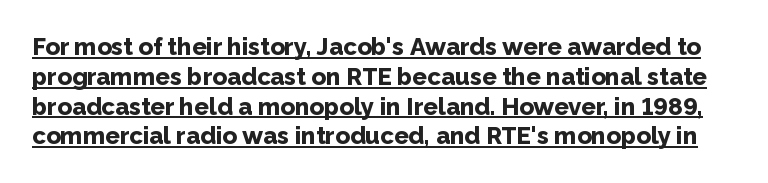
{"italic": "no", "bold": "yes", "underline": "yes", "line_spacing_ratio": 1.24, "letter_spacing": "normal", "letter_spacing_em": 0.0, "glyph_px": 24}
